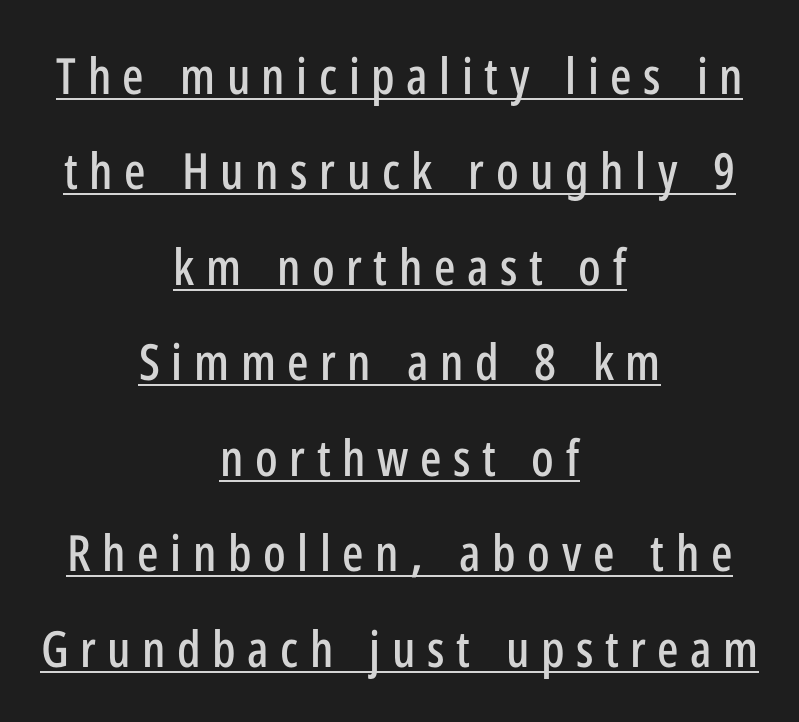
Q: Is the text italic (slanted)? A: No, it is upright.
Q: Is the typeface a serif or a sans-serif typeface? A: Sans-serif.
Q: Is the text underlined? A: Yes.
Q: How is the paragraph aligned? A: Centered.
Q: Is the spacing between letters normal or unusually wide? A: Unusually wide.
Q: Is the spacing between lines tight, normal or loose? A: Loose.
Q: Width (condensed, normal, or wide)? A: Condensed.
Q: Stroke contrast? A: Low.
Q: x-height? A: Medium.
Q: Monospaced? A: No.
